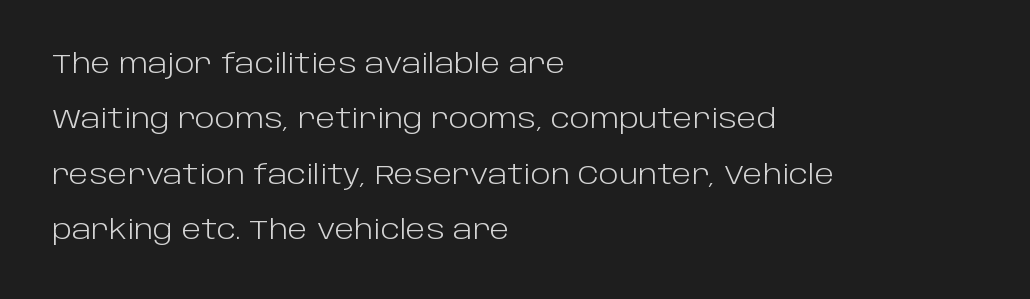
The image shows 26 px text type, upright; set left-aligned, loose line spacing (2.13x), normal letter spacing, not underlined.
